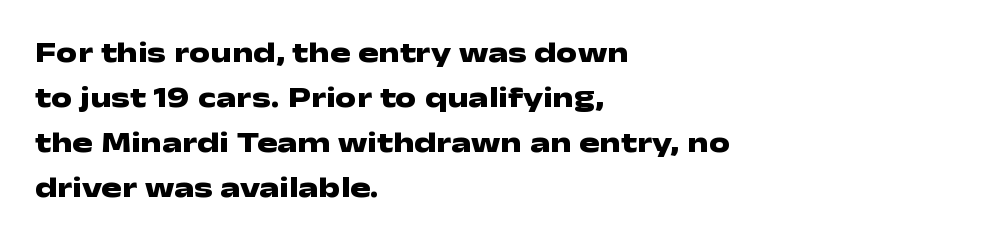
Q: Is the text bold? A: Yes.
Q: Is the text italic (slanted)? A: No, it is upright.
Q: Is the typeface a serif or a sans-serif typeface? A: Sans-serif.
Q: Is the text underlined? A: No.
Q: How is the paragraph aligned? A: Left-aligned.
Q: Is the spacing between letters normal or unusually wide? A: Normal.
Q: Is the spacing between lines tight, normal or loose? A: Normal.
Q: Width (condensed, normal, or wide)? A: Wide.
Q: Stroke contrast? A: Low.
Q: x-height? A: Medium.
Q: Monospaced? A: No.
